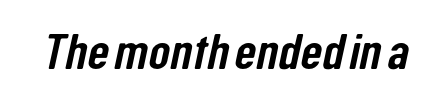
The image shows 50 px condensed sans-serif type; set normal letter spacing, not underlined; low stroke contrast and a medium x-height.
